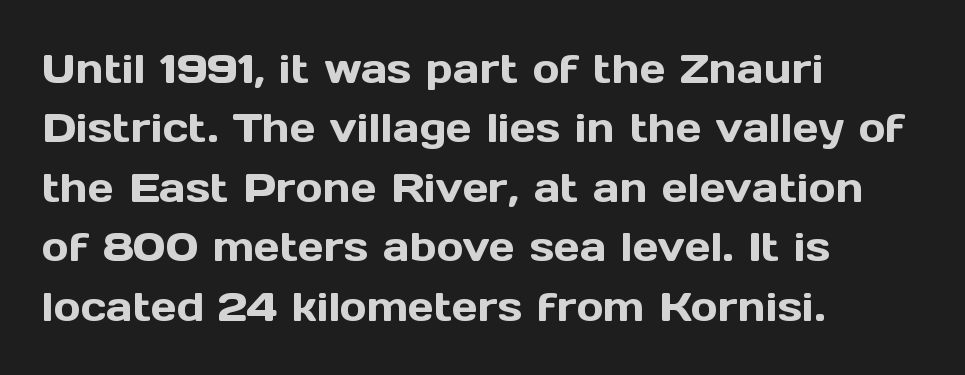
The image shows 41 px sans-serif type, upright; set left-aligned, normal line spacing (1.45x), normal letter spacing, not underlined; a medium x-height.
